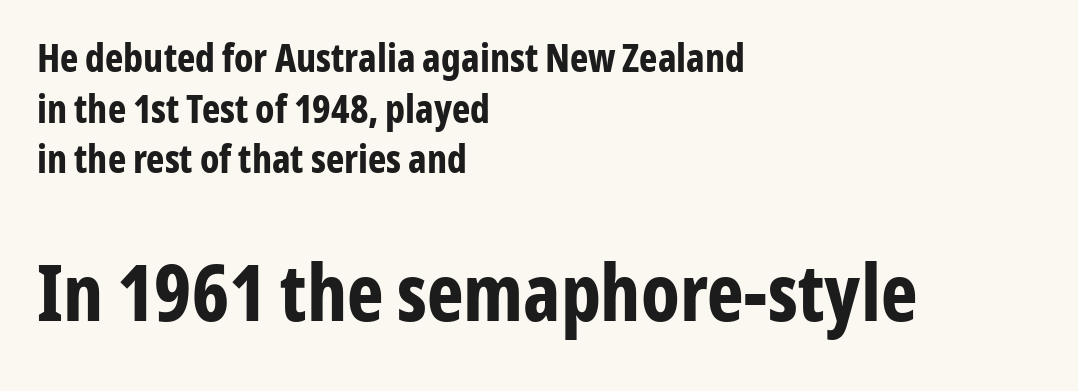
The image shows 78 px bold, condensed sans-serif type, upright; set left-aligned, normal line spacing (1.3x), normal letter spacing, not underlined; the second (bottom) block is 2.0x larger; low stroke contrast and a medium x-height.
